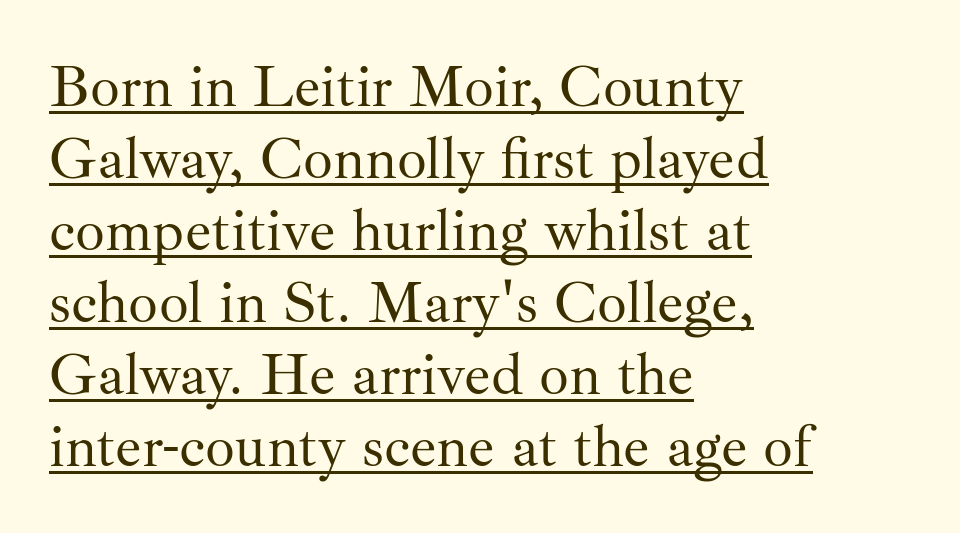
The image shows 59 px regular-weight serif type, upright; set left-aligned, line spacing 1.22x, normal letter spacing, underlined; medium stroke contrast and a small x-height.
